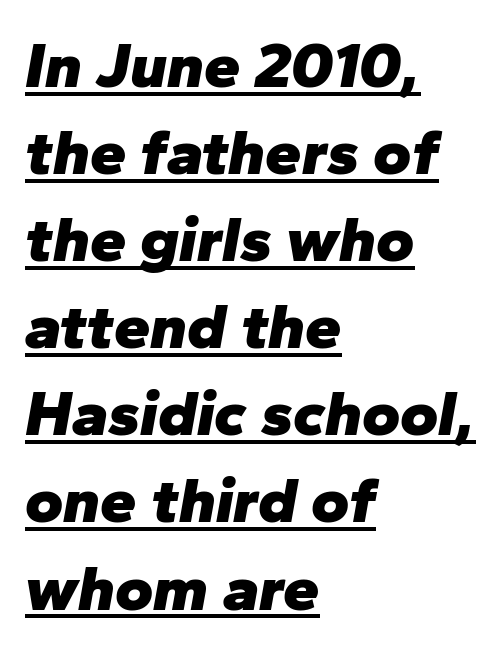
The image shows 65 px heavy type, italic (leaning right); set left-aligned, normal line spacing (1.34x), normal letter spacing, underlined; low stroke contrast and a medium x-height.
